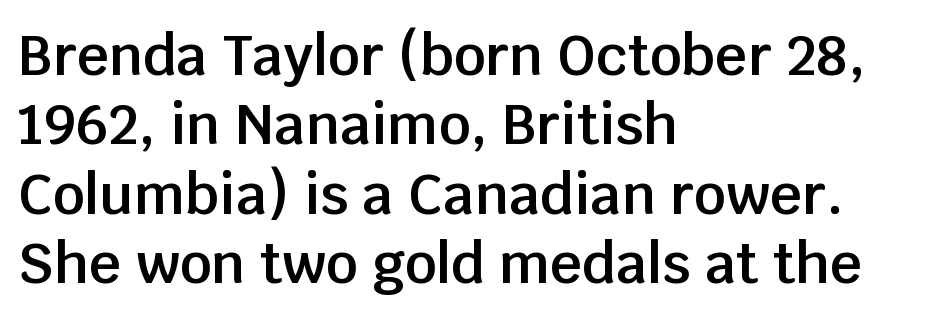
Q: Is the text bold? A: Semi-bold.
Q: Is the text italic (slanted)? A: No, it is upright.
Q: Is the typeface a serif or a sans-serif typeface? A: Sans-serif.
Q: Is the text underlined? A: No.
Q: How is the paragraph aligned? A: Left-aligned.
Q: Is the spacing between letters normal or unusually wide? A: Normal.
Q: Width (condensed, normal, or wide)? A: Normal.
Q: Stroke contrast? A: Low.
Q: x-height? A: Large.
Q: Monospaced? A: No.
